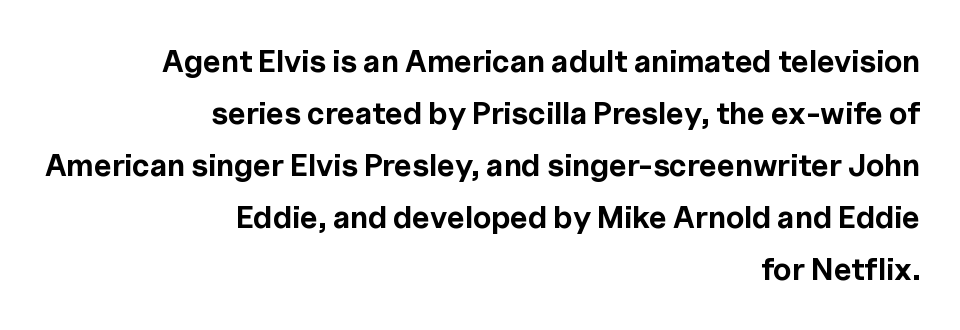
The image shows 31 px bold sans-serif type, upright; set right-aligned, normal line spacing (1.68x), normal letter spacing, not underlined; a medium x-height.
